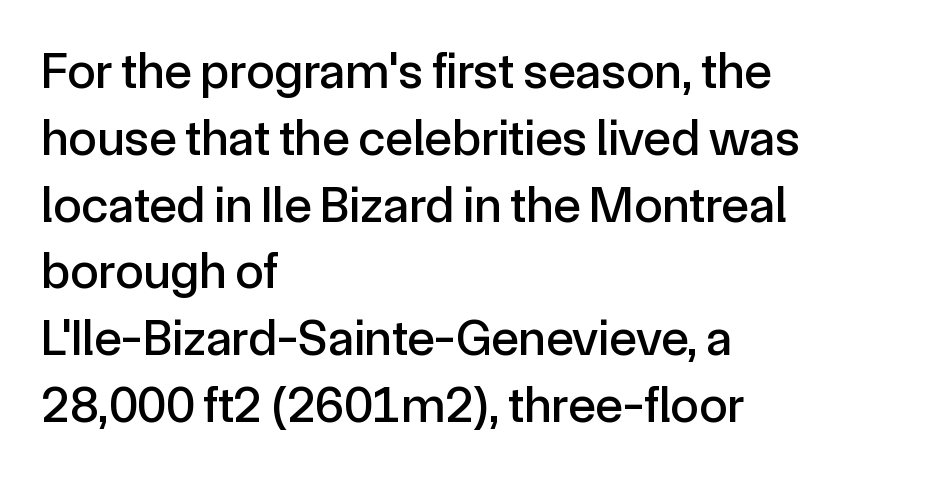
{"serif": "no", "italic": "no", "width": "normal", "x_height": "medium", "monospaced": "no", "underline": "no", "align": "left", "line_spacing": "normal", "line_spacing_ratio": 1.31, "letter_spacing": "normal", "letter_spacing_em": 0.0, "glyph_px": 51}
